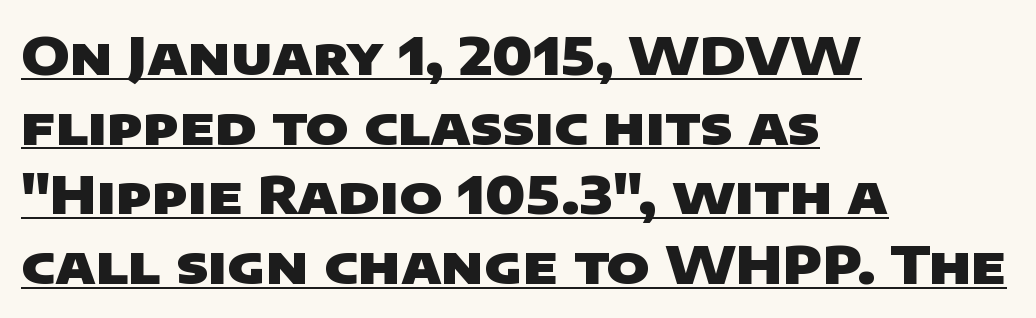
Summary of weight: heavy, a full bold. Is this a fixed-width face? No — the glyphs have proportional, varying widths. The face used here is rendered with its standard letterfit. This sample uses a sans-serif face.
